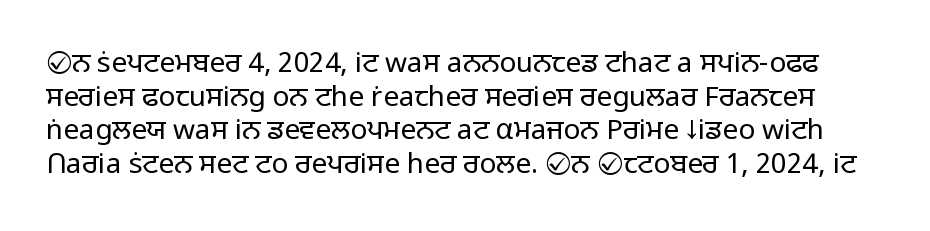
{"serif": "no", "italic": "no", "bold": "no", "weight": "light", "width": "normal", "stroke_contrast": "low", "x_height": "medium", "monospaced": "no", "underline": "no", "line_spacing_ratio": 1.2, "letter_spacing": "normal", "letter_spacing_em": 0.0, "glyph_px": 28}
